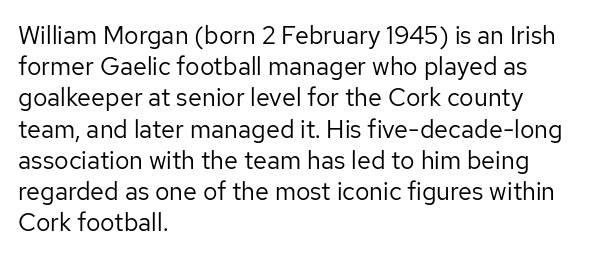
{"italic": "no", "bold": "no", "underline": "no", "align": "left", "line_spacing": "normal", "line_spacing_ratio": 1.25, "letter_spacing": "normal", "letter_spacing_em": 0.0, "glyph_px": 25}
